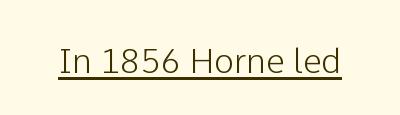
The image shows 34 px sans-serif type, upright; set normal letter spacing, underlined; low stroke contrast and a medium x-height.
